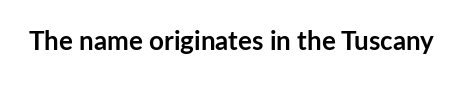
Only glyphs here, with clear space below each row. Rendered with straight, roman letterforms. The glyphs have the mass of a bold cut. Observe the ordinary spacing: letters are neighbours, not strangers.
